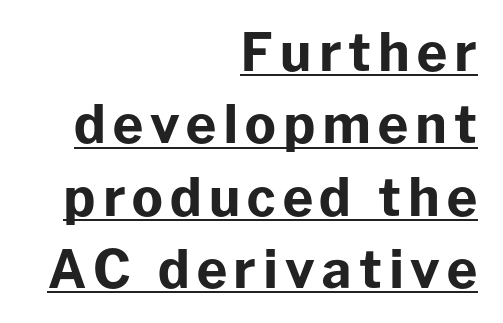
Q: Is the text bold? A: Yes.
Q: Is the text italic (slanted)? A: No, it is upright.
Q: Is the typeface a serif or a sans-serif typeface? A: Sans-serif.
Q: Is the text underlined? A: Yes.
Q: How is the paragraph aligned? A: Right-aligned.
Q: Is the spacing between lines tight, normal or loose? A: Normal.
Q: Width (condensed, normal, or wide)? A: Normal.
Q: Stroke contrast? A: Low.
Q: x-height? A: Medium.
Q: Monospaced? A: No.
